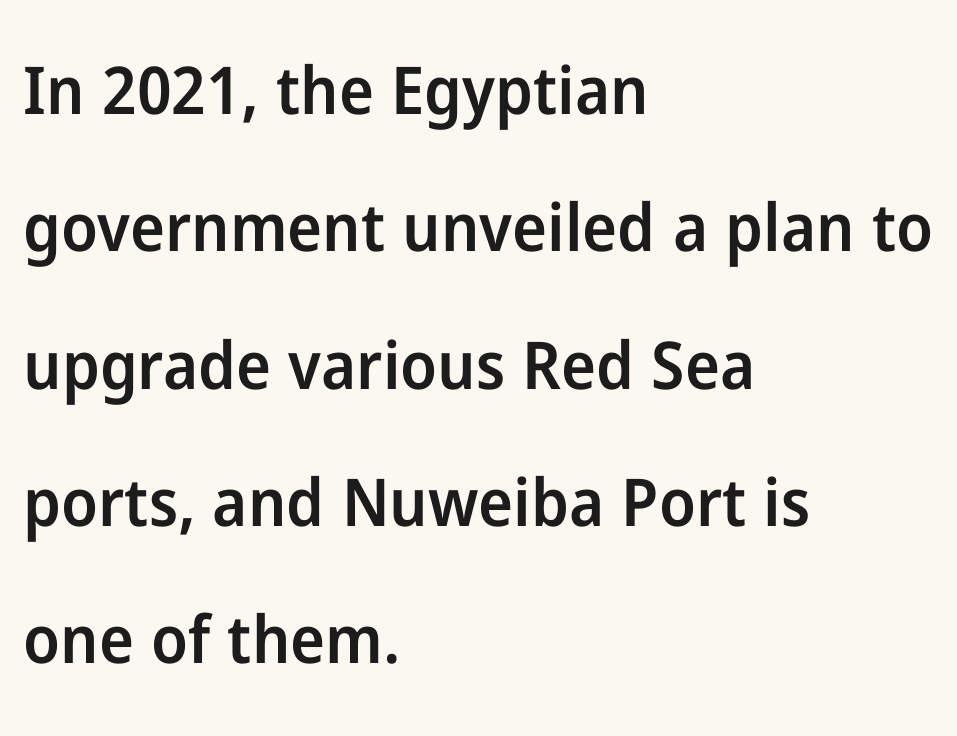
{"serif": "no", "italic": "no", "bold": "semi", "weight": "semibold", "width": "normal", "stroke_contrast": "low", "x_height": "medium", "monospaced": "no", "underline": "no", "align": "left", "line_spacing": "loose", "line_spacing_ratio": 2.08, "letter_spacing": "normal", "letter_spacing_em": 0.0, "glyph_px": 66}
